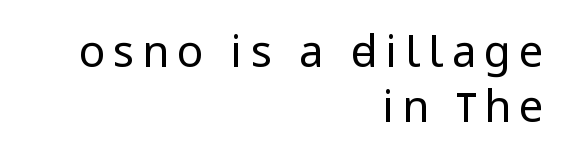
Q: Is the text bold? A: No.
Q: Is the text italic (slanted)? A: No, it is upright.
Q: Is the typeface a serif or a sans-serif typeface? A: Sans-serif.
Q: Is the text underlined? A: No.
Q: How is the paragraph aligned? A: Right-aligned.
Q: Width (condensed, normal, or wide)? A: Condensed.
Q: Stroke contrast? A: Low.
Q: x-height? A: Large.
Q: Monospaced? A: No.
